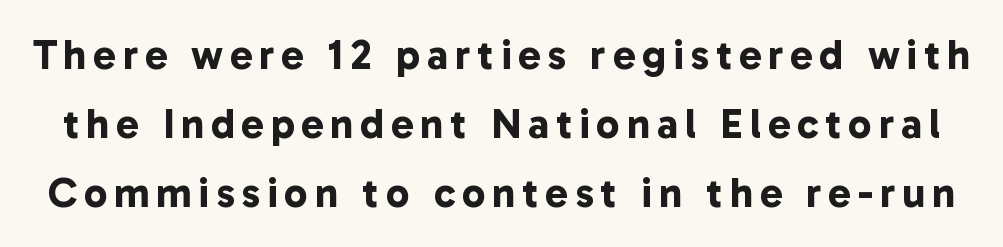
The image shows 42 px bold sans-serif type; set normal line spacing (1.64x), not underlined; low stroke contrast and a medium x-height.
